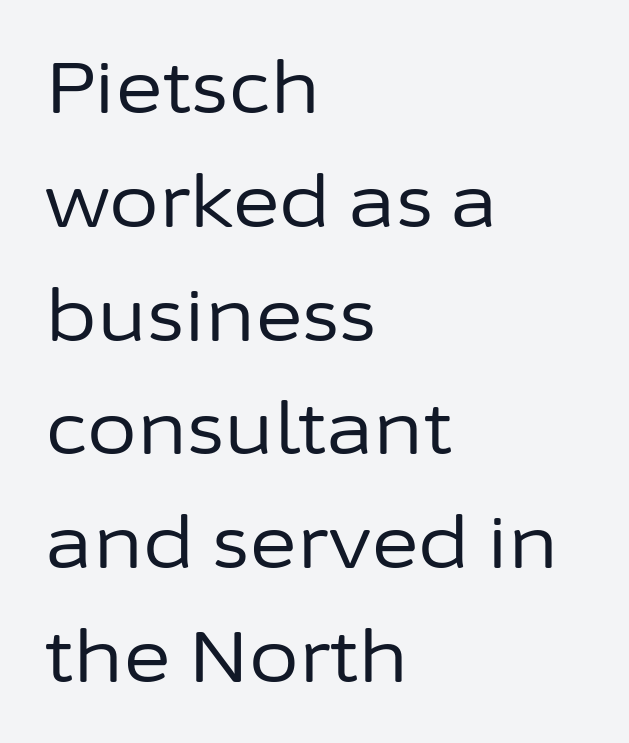
The image shows 72 px regular-weight sans-serif type, upright; set left-aligned, normal line spacing (1.58x), normal letter spacing, not underlined; low stroke contrast and a medium x-height.
